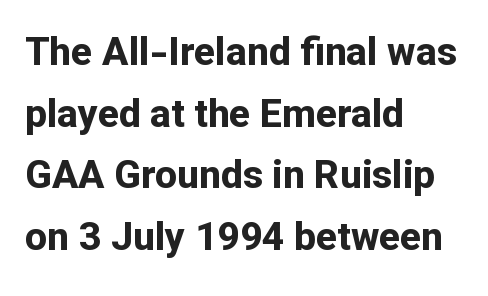
In terms of letterspacing, this is plain default setting. These lines are composed in type without serifs. Normally led — the rows are evenly, conventionally spaced. The face used here has the dense, thick strokes of a bold.
